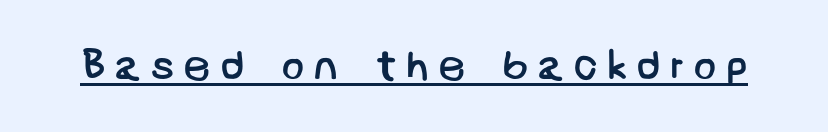
I'd call this a sans setting — the letters go barefoot. Every word sits above its own underline. These lines have a slow, spaced-out rhythm from letter to letter. This reads as an unemphasized weight, regular at the heaviest.
